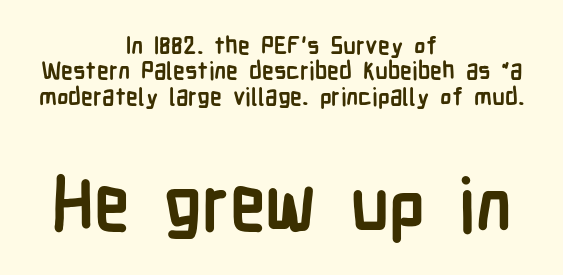
{"serif": "no", "italic": "no", "bold": "yes", "weight": "semibold", "width": "condensed", "stroke_contrast": "low", "x_height": "medium", "monospaced": "no", "underline": "no", "align": "center", "line_spacing": "tight", "line_spacing_ratio": 1.06, "letter_spacing": "normal", "letter_spacing_em": 0.0, "larger_block": "second", "size_ratio": 3.04, "glyph_px": 73}
